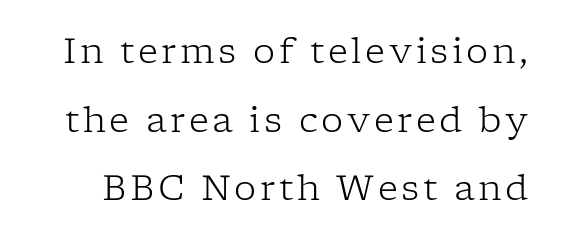
Has an underline been added? It has not. To sum up the face: it has serifs. Stems and bowls with no extra thickness — not bold. Is this a fixed-width face? No — the glyphs have proportional, varying widths.
